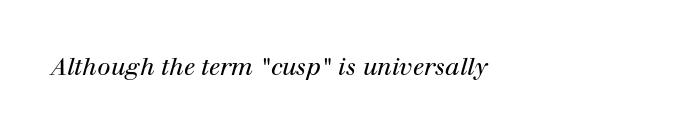
No chunkiness to these letters — they're not bold. Unmarked baselines from the first word to the last. Emphasis-style slanted type is in use. Letter spacing: default.
